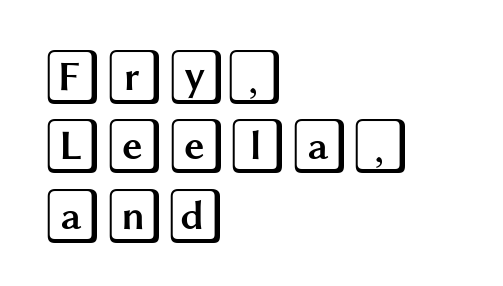
The image shows 56 px wide type, upright; set left-aligned, line spacing 1.24x, normal letter spacing, not underlined; a large x-height.
